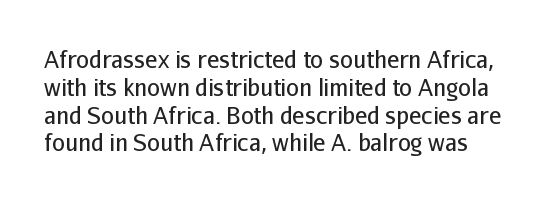
No chunkiness to these letters — they're not bold. A bare baseline throughout the passage. The typography opts for an upright posture over an oblique one. Between one letter and the next there's only the usual sliver of space.
